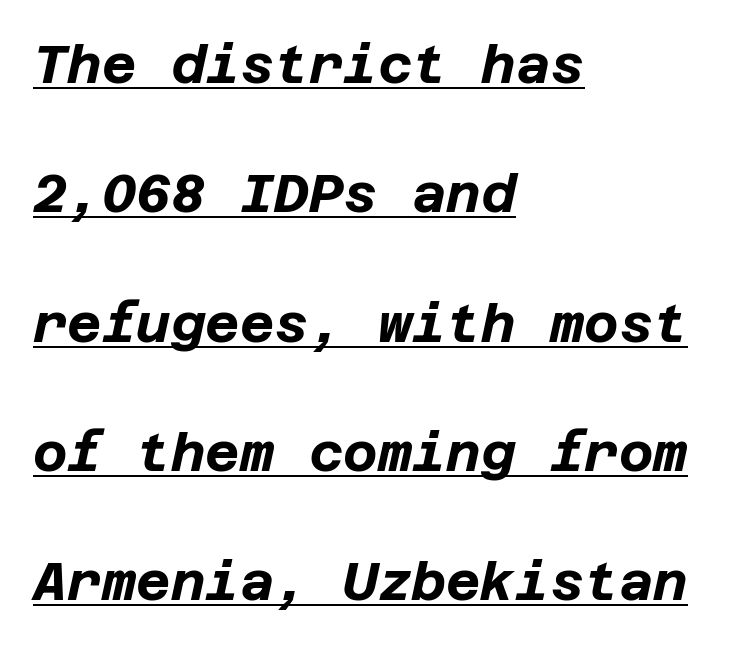
Teacher's note: observe the even left margin — that is flush-left alignment. What stands out about the letter spacing? Nothing — it is the standard amount. Caption: lettering with a line underneath. Heavy, bold letterforms. This block would shrink considerably if given ordinary leading; it's expanded now. The typography opts for an oblique posture over an upright one.
